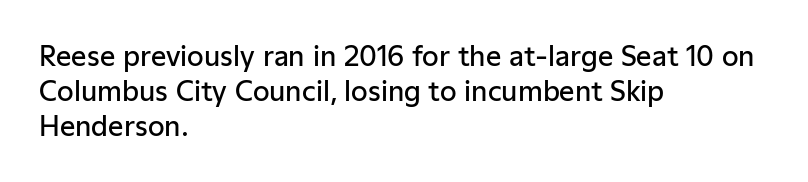
Heft: intermediate — a semibold. How are the letters spaced? Ordinarily, with no added tracking. A typesetter would call this leading conventional body-copy spacing. These lines are set flush left with a ragged right edge. No word sits above an underline. Posture: vertical.
